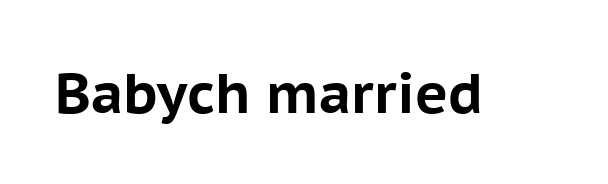
Q: Is the text bold? A: Yes.
Q: Is the text italic (slanted)? A: No, it is upright.
Q: Is the typeface a serif or a sans-serif typeface? A: Sans-serif.
Q: Is the text underlined? A: No.
Q: Is the spacing between letters normal or unusually wide? A: Normal.
Q: Width (condensed, normal, or wide)? A: Normal.
Q: Stroke contrast? A: Low.
Q: x-height? A: Medium.
Q: Monospaced? A: No.
